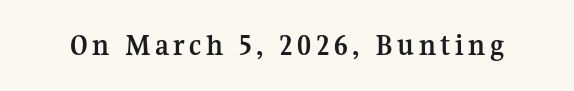
Proportional: the letters do not fall into vertical columns. As a designer I'd log this as weight 700, bold. The words here are not underlined. The designer went with a serif here, giving each stem small feet. Ordinary non-slanted type is in use.
